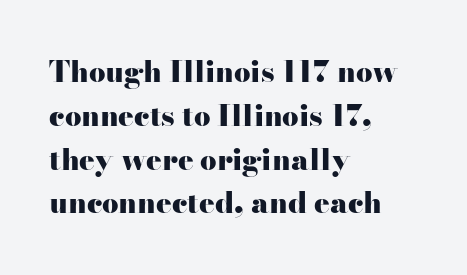
The image shows 29 px heavy, wide serif type, upright; set left-aligned, normal line spacing (1.51x), normal letter spacing, not underlined; high stroke contrast and a small x-height.
